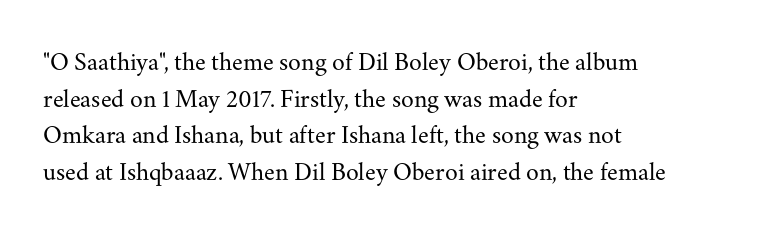
The image shows 26 px text type, upright; set left-aligned, normal line spacing (1.41x), normal letter spacing, not underlined.
